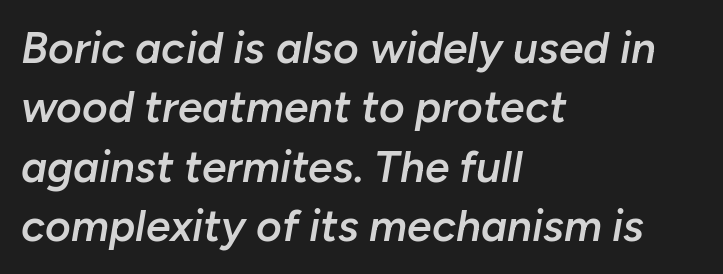
The image shows 44 px semibold type, italic (leaning right); set left-aligned, normal line spacing (1.35x), normal letter spacing, not underlined; low stroke contrast and a medium x-height.
